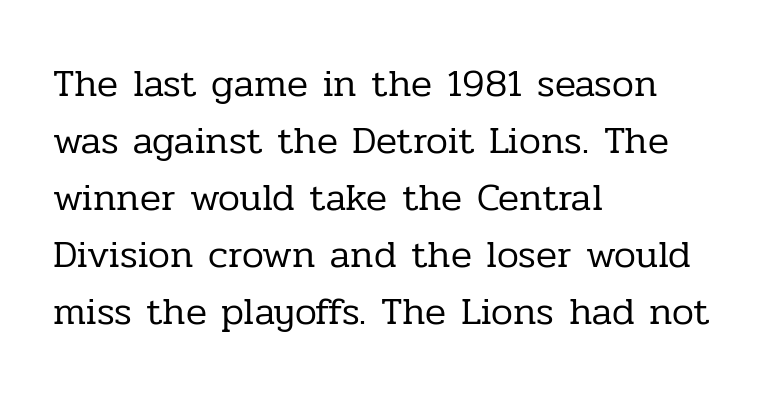
{"serif": "yes", "italic": "no", "bold": "no", "weight": "regular", "width": "normal", "stroke_contrast": "low", "x_height": "medium", "monospaced": "no", "underline": "no", "align": "left", "line_spacing": "normal", "line_spacing_ratio": 1.46, "letter_spacing": "normal", "letter_spacing_em": 0.0, "glyph_px": 39}
